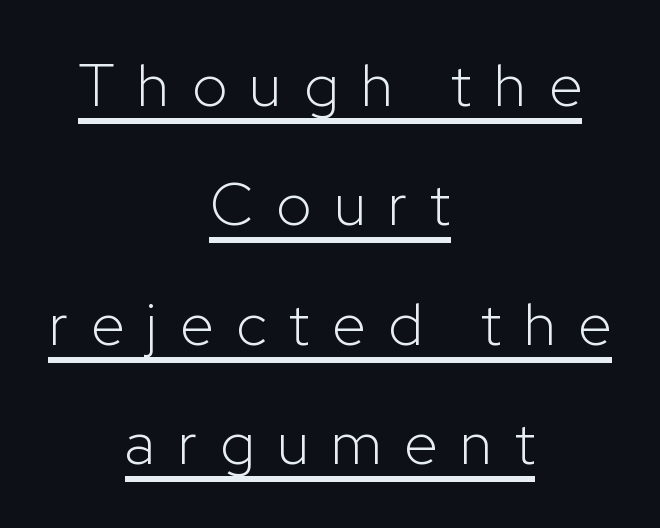
{"serif": "no", "italic": "no", "bold": "no", "weight": "light", "width": "normal", "stroke_contrast": "low", "x_height": "medium", "monospaced": "no", "underline": "yes", "align": "center", "line_spacing": "loose", "line_spacing_ratio": 1.99, "letter_spacing": "wide", "letter_spacing_em": 0.38, "glyph_px": 60}
